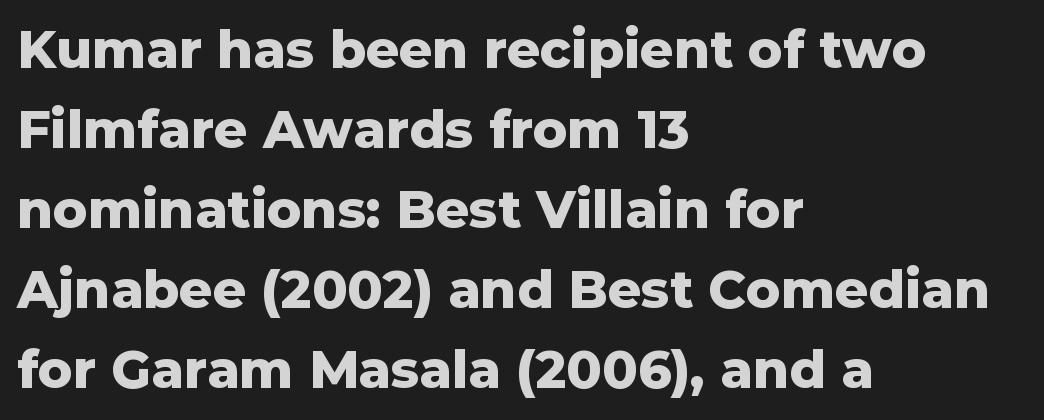
{"serif": "no", "italic": "no", "bold": "yes", "weight": "heavy", "width": "normal", "stroke_contrast": "low", "x_height": "medium", "monospaced": "no", "underline": "no", "align": "left", "line_spacing": "normal", "line_spacing_ratio": 1.54, "letter_spacing": "normal", "letter_spacing_em": 0.0, "glyph_px": 52}
